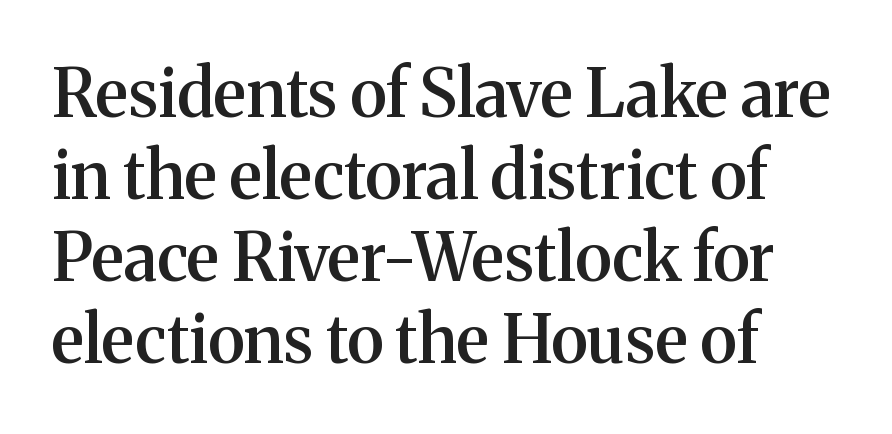
The image shows 66 px semibold serif type, upright; set left-aligned, line spacing 1.24x, normal letter spacing, not underlined; medium stroke contrast and a medium x-height.
